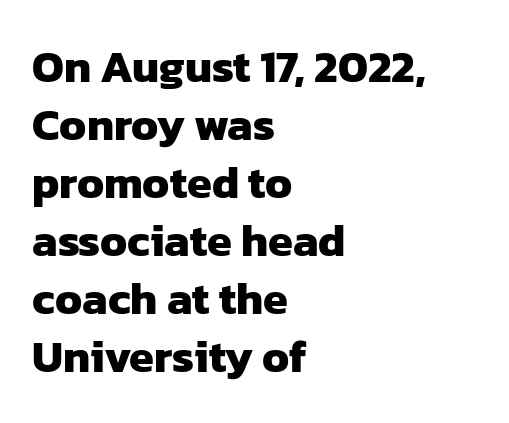
Q: Is the text bold? A: Yes.
Q: Is the typeface a serif or a sans-serif typeface? A: Sans-serif.
Q: Is the text underlined? A: No.
Q: How is the paragraph aligned? A: Left-aligned.
Q: Is the spacing between letters normal or unusually wide? A: Normal.
Q: Is the spacing between lines tight, normal or loose? A: Normal.
Q: Width (condensed, normal, or wide)? A: Normal.
Q: Stroke contrast? A: Low.
Q: x-height? A: Medium.
Q: Monospaced? A: No.
